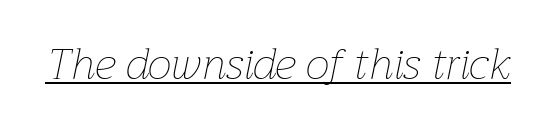
The image shows 43 px thin type, italic (leaning right); set normal letter spacing, underlined; low stroke contrast and a medium x-height.
